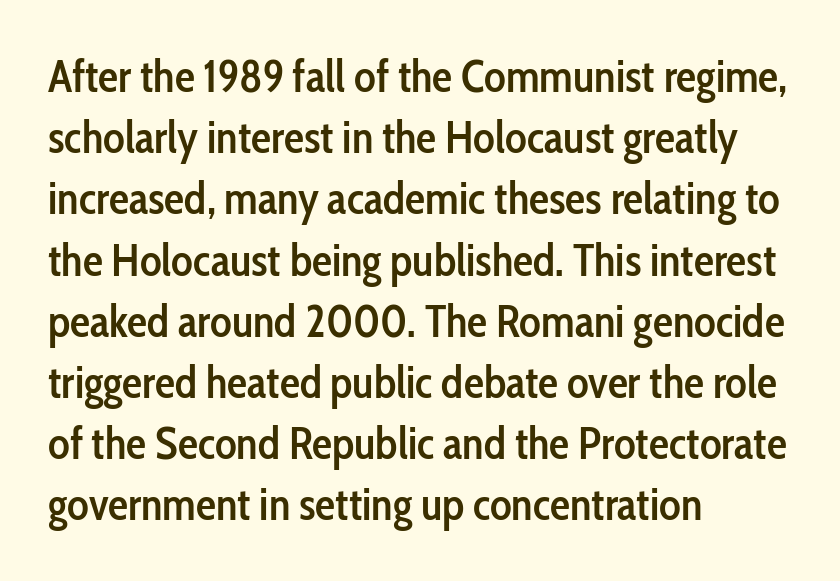
The image shows 45 px semibold, condensed sans-serif type, upright; set left-aligned, normal line spacing (1.36x), normal letter spacing, not underlined; low stroke contrast and a medium x-height.
